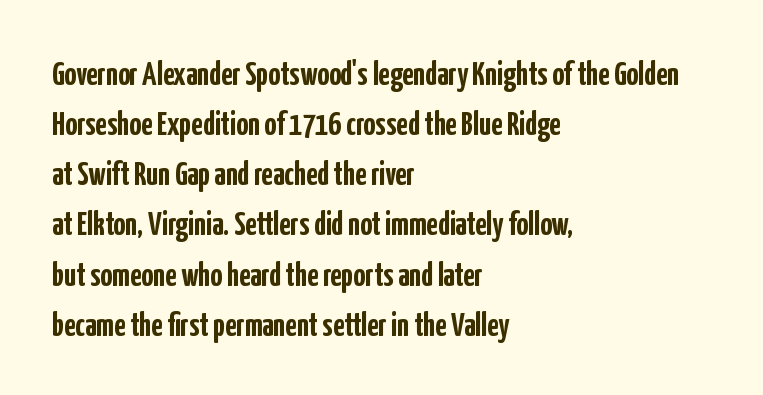
The image shows 33 px semibold, condensed sans-serif type, upright; set left-aligned, normal line spacing (1.52x), normal letter spacing, not underlined; low stroke contrast and a medium x-height.
